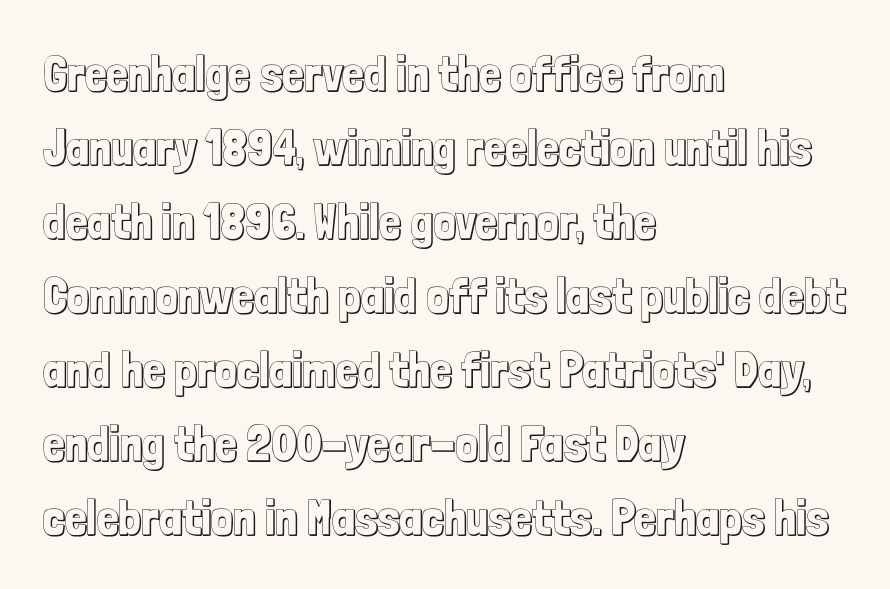
Every character sits straight up, as roman type does. The passage shown is not underscored anywhere. Look at the tracking — it's just the regular setting, nothing added. The ragged edge is on the right, which tells us the setting is flush left. Note the varied advance widths — an 'i' is clearly narrower than an 'm'. Honestly, the row spacing looks completely unremarkable.
